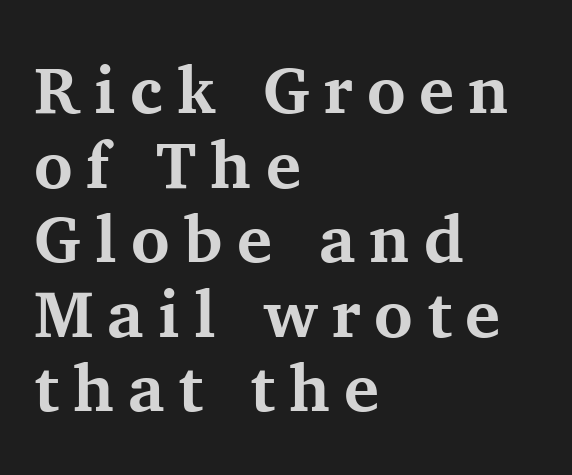
{"serif": "yes", "italic": "no", "bold": "yes", "weight": "bold", "width": "normal", "stroke_contrast": "medium", "x_height": "medium", "monospaced": "no", "underline": "no", "align": "left", "line_spacing": "tight", "line_spacing_ratio": 1.13, "letter_spacing": "wide", "letter_spacing_em": 0.21, "glyph_px": 66}
